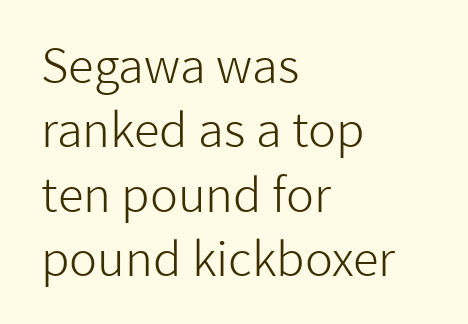
Leftover space on each line is placed entirely after the last word. The face used here is rendered with its standard letterfit. This sample keeps an unexceptional amount of space between lines. You could not count columns in this text — the font is proportionally spaced. Do the letters lean? They stand straight.
